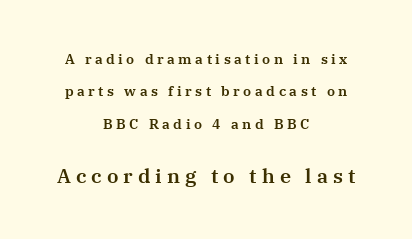
Q: Is the text italic (slanted)? A: No, it is upright.
Q: Is the text underlined? A: No.
Q: How is the paragraph aligned? A: Centered.
Q: Is the spacing between letters normal or unusually wide? A: Unusually wide.
Q: Is the spacing between lines tight, normal or loose? A: Loose.
Q: Which block of text is set in a larger size, the first (top) or the second (bottom)? A: The second (bottom) one.
